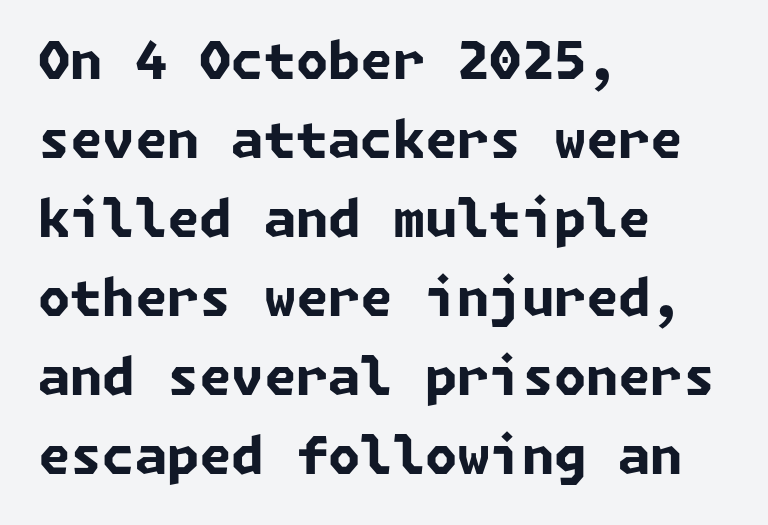
Q: Is the text bold? A: Yes.
Q: Is the typeface a serif or a sans-serif typeface? A: Sans-serif.
Q: Is the text underlined? A: No.
Q: How is the paragraph aligned? A: Left-aligned.
Q: Is the spacing between letters normal or unusually wide? A: Normal.
Q: Is the spacing between lines tight, normal or loose? A: Normal.
Q: Width (condensed, normal, or wide)? A: Normal.
Q: Stroke contrast? A: Low.
Q: x-height? A: Medium.
